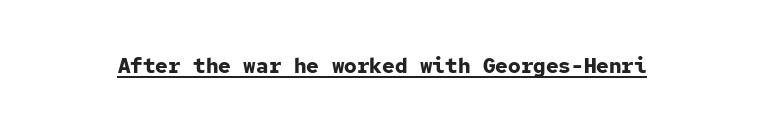
Emphasis is given by a line drawn under the lettering. Weight: bold. Honestly, the letter spacing is just normal — you wouldn't notice it. Is there any slant? The stems are plumb.
